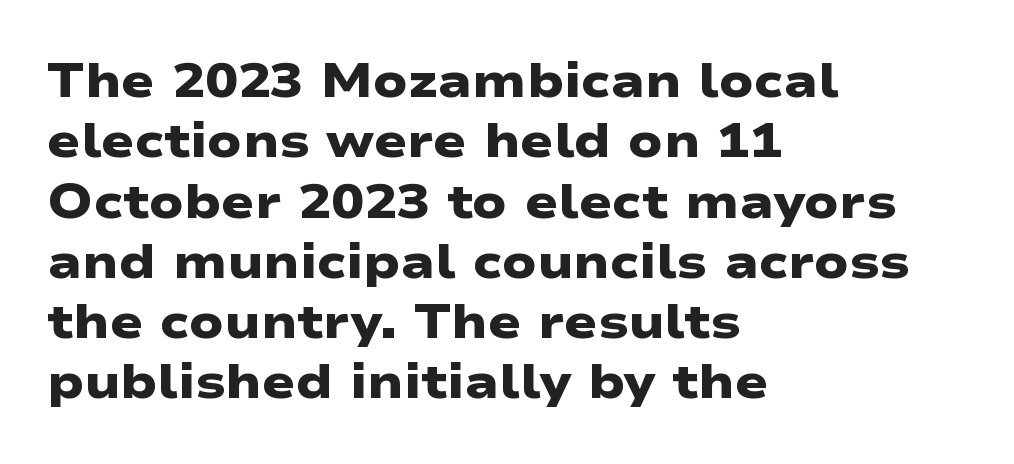
Short and long lines alike share a common starting point at left. The gaps between neighbouring characters are ordinary and unremarkable. Nobody drew a line under any word here. I'd describe the lettering as bold — thick and assertive. You could not count columns in this text — the font is proportionally spaced. Regarding serifs, this sample does without them.
